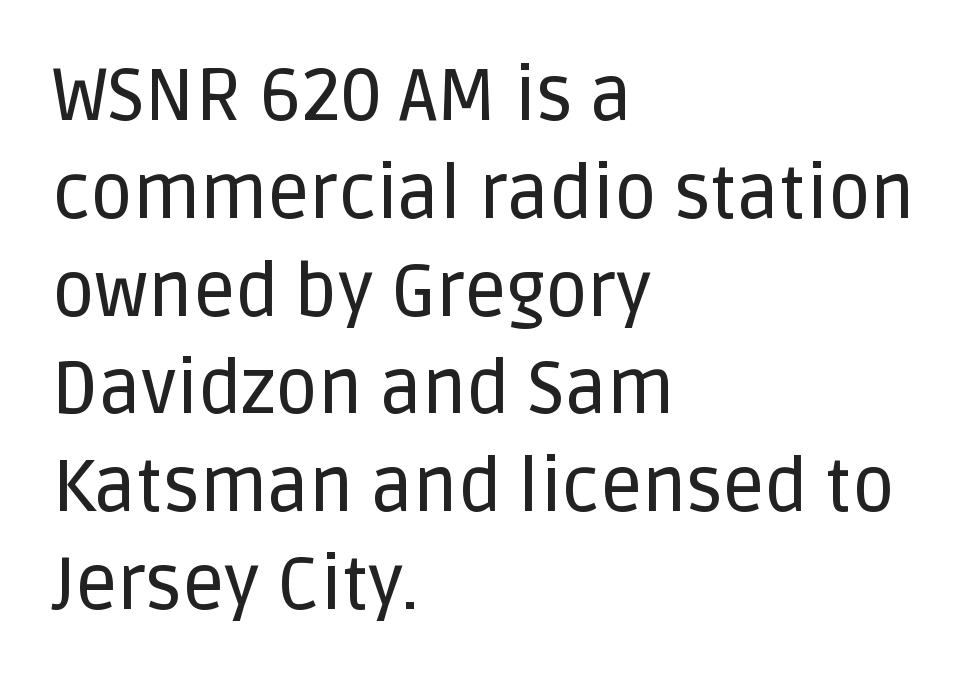
The image shows 73 px sans-serif type, upright; set left-aligned, normal line spacing (1.34x), normal letter spacing, not underlined; low stroke contrast and a large x-height.
